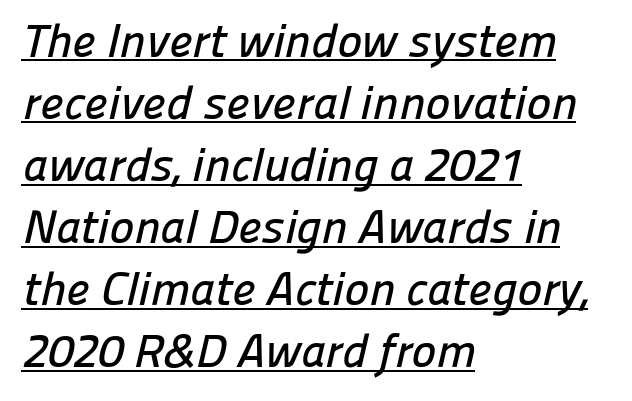
The image shows 47 px sans-serif type; set left-aligned, normal line spacing (1.32x), normal letter spacing, underlined; low stroke contrast and a medium x-height.
